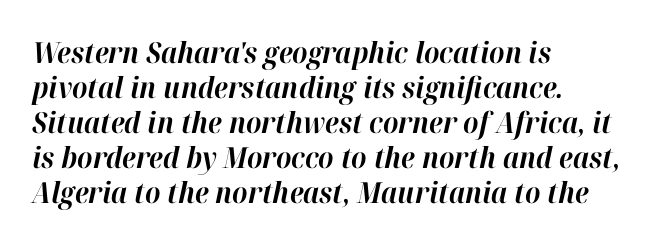
Q: Is the text bold? A: Yes.
Q: Is the text italic (slanted)? A: Yes, it leans right by about 12 degrees.
Q: Is the text underlined? A: No.
Q: How is the paragraph aligned? A: Left-aligned.
Q: Is the spacing between letters normal or unusually wide? A: Normal.
Q: Width (condensed, normal, or wide)? A: Normal.
Q: Stroke contrast? A: High.
Q: x-height? A: Medium.
Q: Monospaced? A: No.
